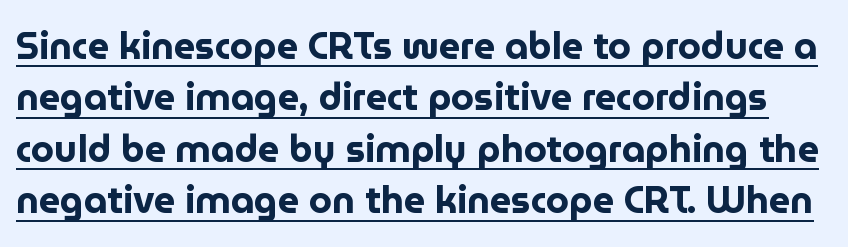
The image shows 37 px bold sans-serif type, upright; set normal line spacing (1.39x), normal letter spacing, underlined; low stroke contrast and a medium x-height.
